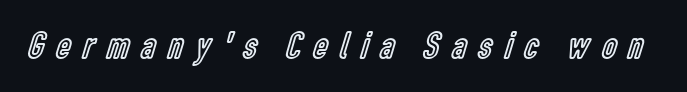
Q: Is the text italic (slanted)? A: Yes.
Q: Is the text underlined? A: No.
Q: Is the spacing between letters normal or unusually wide? A: Unusually wide.
Q: Width (condensed, normal, or wide)? A: Condensed.
Q: x-height? A: Medium.
Q: Monospaced? A: No.
